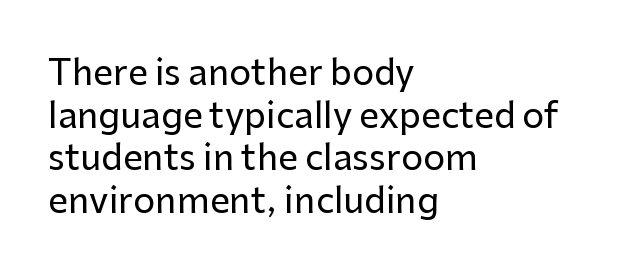
Q: Is the text italic (slanted)? A: No, it is upright.
Q: Is the typeface a serif or a sans-serif typeface? A: Sans-serif.
Q: Is the text underlined? A: No.
Q: How is the paragraph aligned? A: Left-aligned.
Q: Is the spacing between letters normal or unusually wide? A: Normal.
Q: Width (condensed, normal, or wide)? A: Normal.
Q: Stroke contrast? A: Low.
Q: x-height? A: Medium.
Q: Monospaced? A: No.
